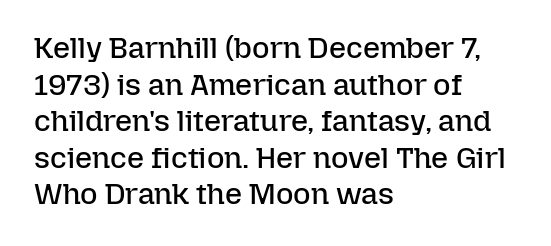
{"italic": "no", "bold": "no", "weight": "regular", "width": "normal", "stroke_contrast": "low", "x_height": "medium", "monospaced": "no", "underline": "no", "align": "left", "line_spacing_ratio": 1.22, "letter_spacing": "normal", "letter_spacing_em": 0.0, "glyph_px": 30}
